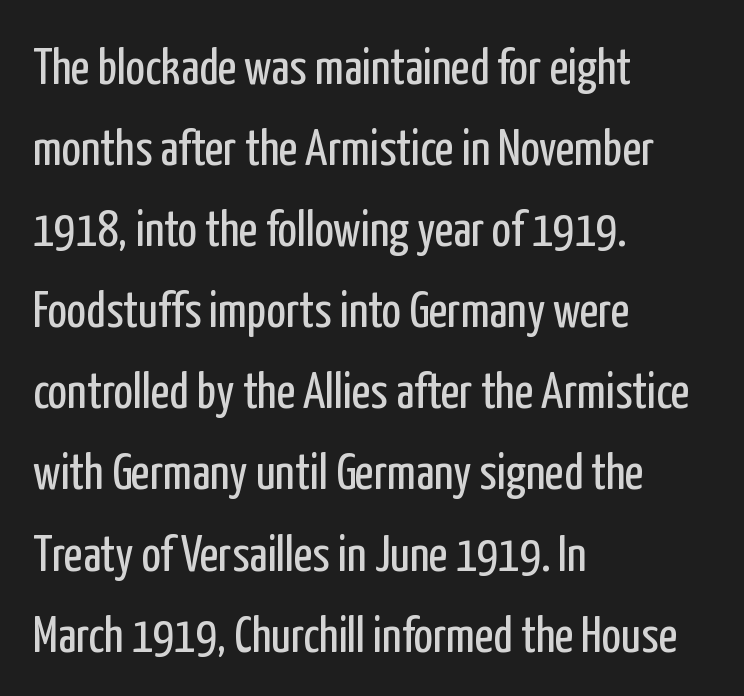
{"serif": "no", "italic": "no", "bold": "no", "weight": "regular", "width": "condensed", "stroke_contrast": "low", "x_height": "medium", "monospaced": "no", "underline": "no", "align": "left", "line_spacing": "normal", "line_spacing_ratio": 1.59, "letter_spacing": "normal", "letter_spacing_em": 0.0, "glyph_px": 51}
